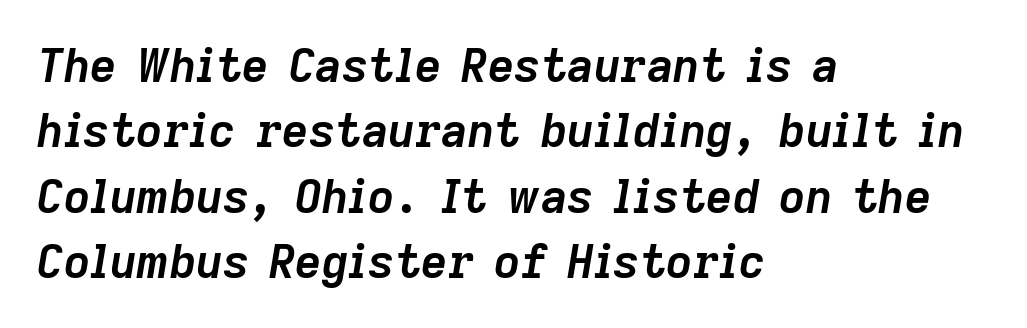
The image shows 46 px semibold type, italic (leaning right); set left-aligned, normal line spacing (1.42x), normal letter spacing, not underlined; low stroke contrast and a medium x-height.
